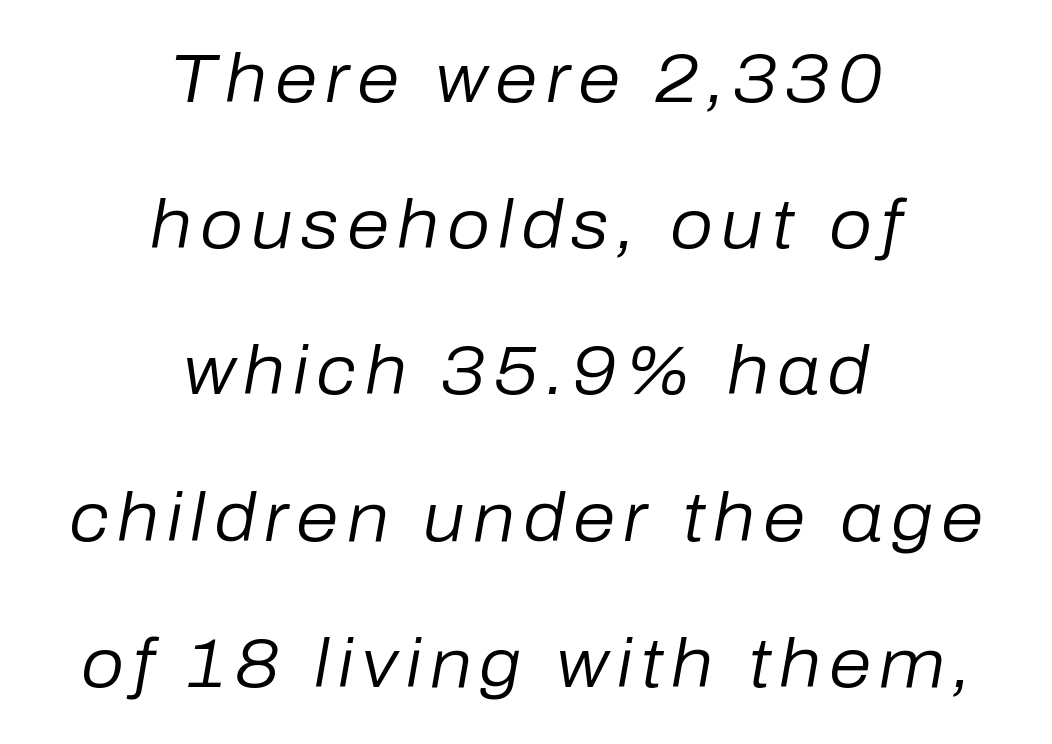
Q: Is the text bold? A: No.
Q: Is the text italic (slanted)? A: Yes, it leans right by about 10 degrees.
Q: Is the text underlined? A: No.
Q: How is the paragraph aligned? A: Centered.
Q: Is the spacing between lines tight, normal or loose? A: Loose.
Q: Width (condensed, normal, or wide)? A: Normal.
Q: Stroke contrast? A: Low.
Q: x-height? A: Medium.
Q: Monospaced? A: No.
